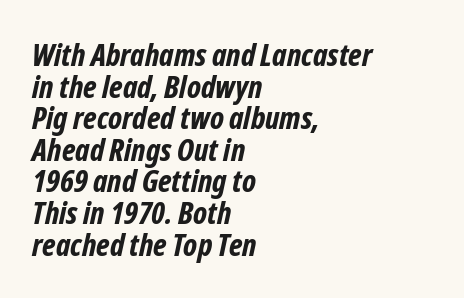
Q: Is the text bold? A: Yes.
Q: Is the typeface a serif or a sans-serif typeface? A: Sans-serif.
Q: Is the text underlined? A: No.
Q: How is the paragraph aligned? A: Left-aligned.
Q: Is the spacing between letters normal or unusually wide? A: Normal.
Q: Is the spacing between lines tight, normal or loose? A: Tight.
Q: Width (condensed, normal, or wide)? A: Condensed.
Q: Stroke contrast? A: Low.
Q: x-height? A: Medium.
Q: Monospaced? A: No.
